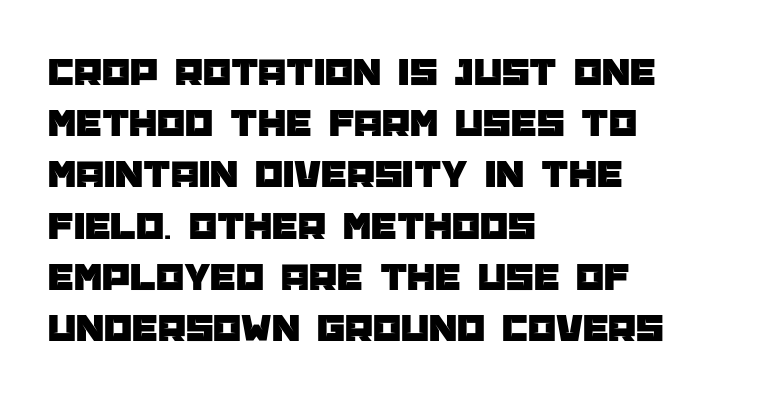
Descenders are the only things crossing below the line. A typesetter would mark this as roman, not italic. In CSS terms this would be text-align: left. The letters advance in unequal steps, a hallmark of proportional type.
